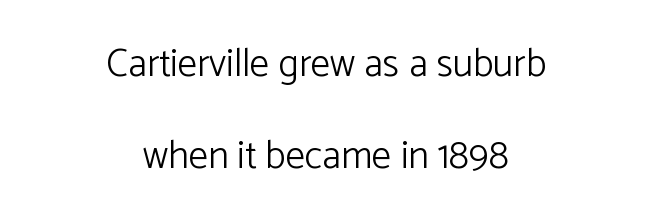
{"serif": "no", "italic": "no", "bold": "no", "weight": "light", "width": "normal", "stroke_contrast": "low", "x_height": "medium", "monospaced": "no", "underline": "no", "align": "center", "line_spacing": "loose", "line_spacing_ratio": 2.37, "letter_spacing": "normal", "letter_spacing_em": 0.0, "glyph_px": 39}
